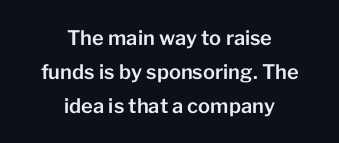
Short and long lines alike share a common midpoint. Characters follow at the spacing the type designer built in. Successive baselines arrive at the customary interval. The font's upright variant was chosen for this text. The space directly below the letters is spotless.
